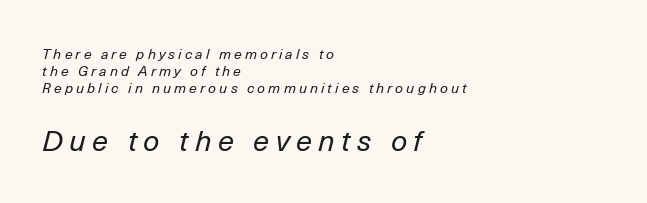
The image shows 29 px regular-weight type, italic (leaning right); set left-aligned, line spacing 1.23x, unusually wide letter spacing (+0.22 em), not underlined; the second (bottom) block is 2.07x larger; low stroke contrast and a medium x-height.
